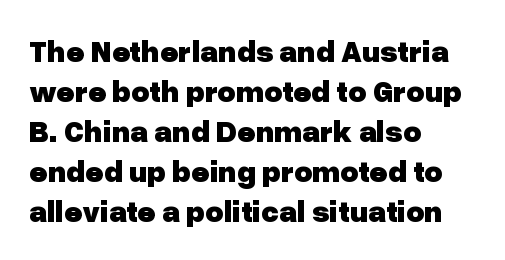
Q: Is the text bold? A: Yes.
Q: Is the text italic (slanted)? A: No, it is upright.
Q: Is the typeface a serif or a sans-serif typeface? A: Sans-serif.
Q: Is the text underlined? A: No.
Q: How is the paragraph aligned? A: Left-aligned.
Q: Is the spacing between letters normal or unusually wide? A: Normal.
Q: Is the spacing between lines tight, normal or loose? A: Normal.
Q: Width (condensed, normal, or wide)? A: Normal.
Q: Stroke contrast? A: Low.
Q: x-height? A: Medium.
Q: Monospaced? A: No.
